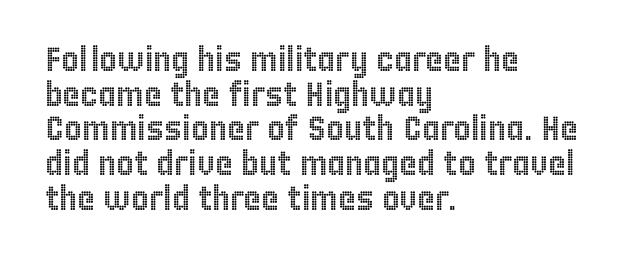
The image shows 34 px condensed type, upright; set left-aligned, tight line spacing (1.02x), normal letter spacing, not underlined; a large x-height.
